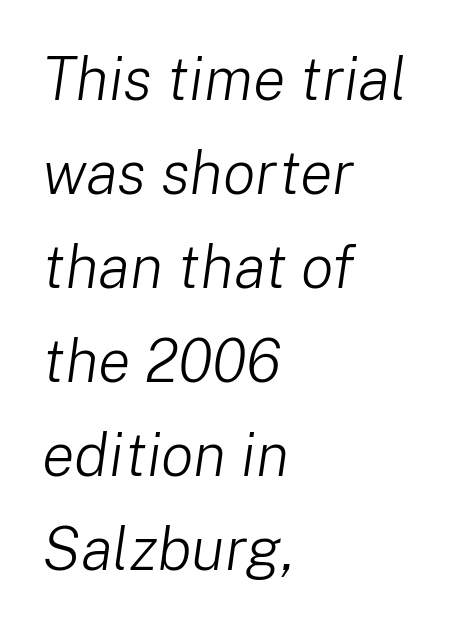
The image shows 61 px light type, italic (leaning right); set left-aligned, normal line spacing (1.54x), normal letter spacing, not underlined; low stroke contrast and a medium x-height.
